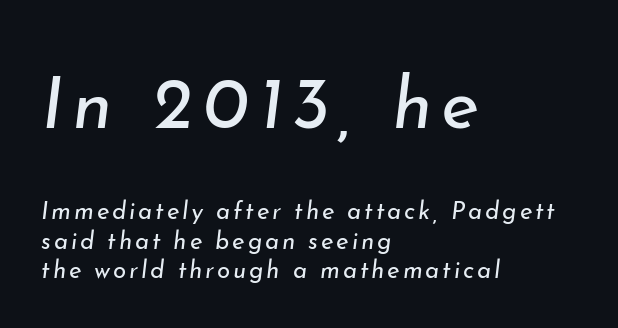
Q: Is the text bold? A: No.
Q: Is the text italic (slanted)? A: Yes, it leans right by about 7 degrees.
Q: Is the text underlined? A: No.
Q: How is the paragraph aligned? A: Left-aligned.
Q: Which block of text is set in a larger size, the first (top) or the second (bottom)? A: The first (top) one.
Q: Width (condensed, normal, or wide)? A: Normal.
Q: Stroke contrast? A: Low.
Q: x-height? A: Small.
Q: Monospaced? A: No.
